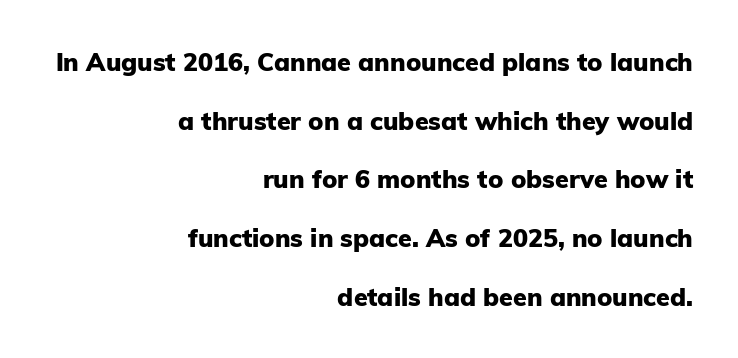
The image shows 25 px bold type, upright; set right-aligned, loose line spacing (2.35x), normal letter spacing, not underlined.
